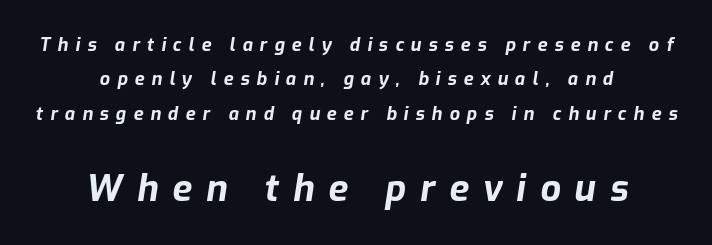
The image shows 36 px bold type, italic (leaning right); set centered, loose line spacing (1.91x), unusually wide letter spacing (+0.39 em), not underlined; the second (bottom) block is 2.0x larger; low stroke contrast and a medium x-height.
